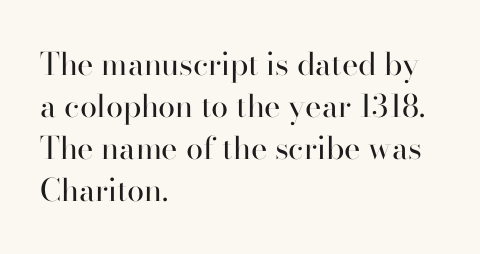
The image shows 31 px regular-weight serif type, upright; set left-aligned, normal line spacing (1.35x), normal letter spacing, not underlined; high stroke contrast and a small x-height.
